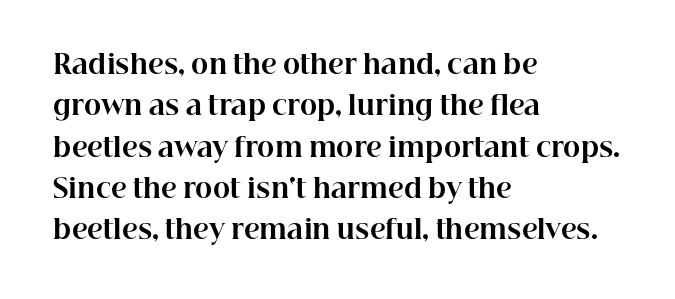
{"italic": "no", "bold": "yes", "underline": "no", "align": "left", "line_spacing": "normal", "line_spacing_ratio": 1.59, "letter_spacing": "normal", "letter_spacing_em": 0.0, "glyph_px": 26}
